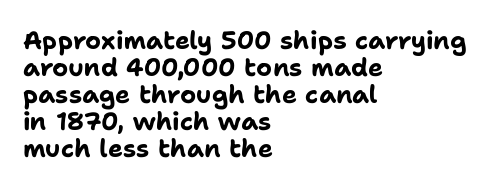
The image shows 25 px bold type, upright; set left-aligned, tight line spacing (1.08x), normal letter spacing, not underlined.
